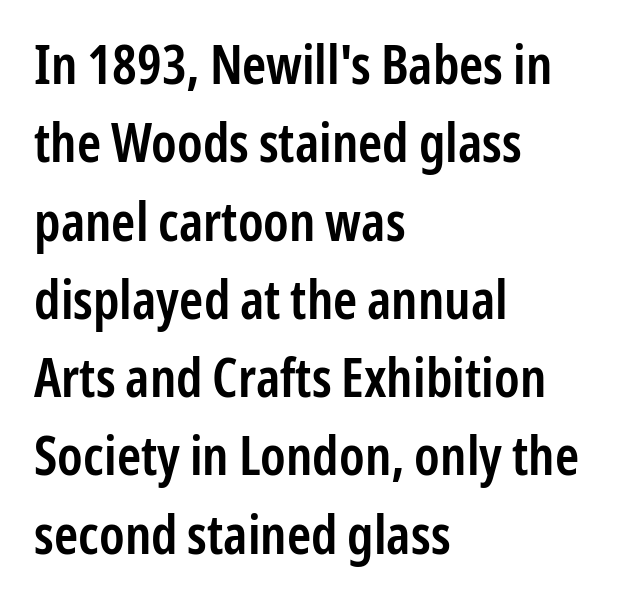
The image shows 54 px semibold, condensed sans-serif type, upright; set left-aligned, normal line spacing (1.45x), normal letter spacing, not underlined; low stroke contrast and a medium x-height.
